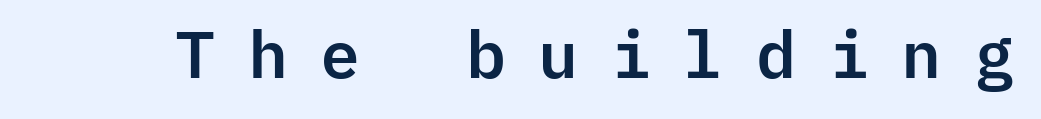
The image shows 66 px sans-serif type, upright, monospaced; set unusually wide letter spacing (+0.46 em), not underlined; low stroke contrast and a medium x-height.
